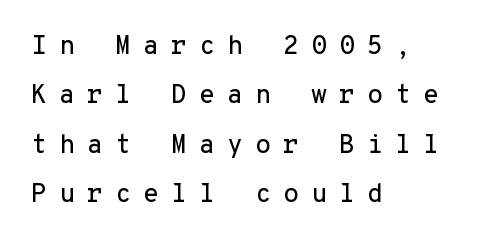
The image shows 26 px text type, upright; set left-aligned, loose line spacing (1.9x), unusually wide letter spacing (+0.46 em), not underlined.
